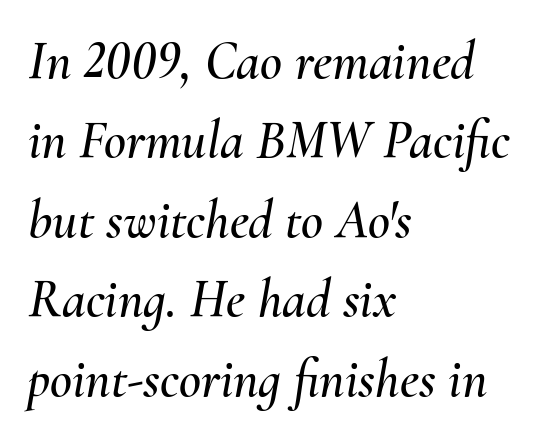
The image shows 54 px text type, italic (leaning right); set left-aligned, normal line spacing (1.47x), normal letter spacing, not underlined; medium stroke contrast and a small x-height.
